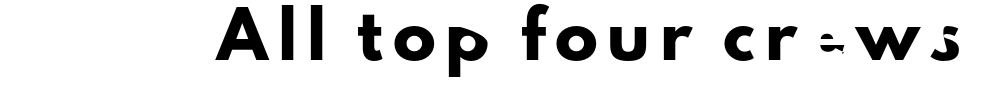
Q: Is the text italic (slanted)? A: No, it is upright.
Q: Is the typeface a serif or a sans-serif typeface? A: Sans-serif.
Q: Is the text underlined? A: No.
Q: Is the spacing between letters normal or unusually wide? A: Unusually wide.
Q: Width (condensed, normal, or wide)? A: Normal.
Q: Stroke contrast? A: Low.
Q: x-height? A: Small.
Q: Monospaced? A: No.
